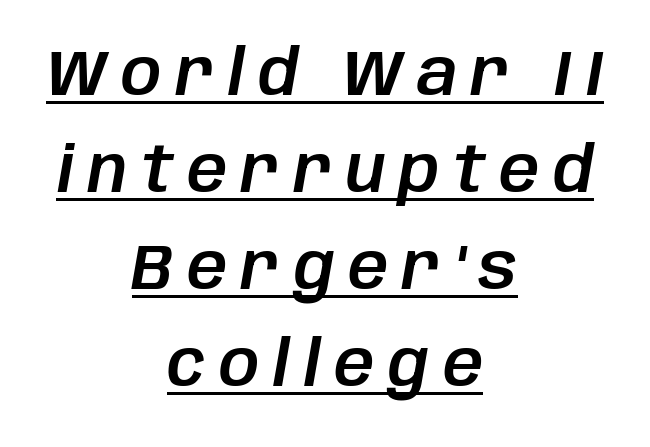
Q: Is the text italic (slanted)? A: Yes, it leans right by about 10 degrees.
Q: Is the text underlined? A: Yes.
Q: How is the paragraph aligned? A: Centered.
Q: Is the spacing between letters normal or unusually wide? A: Unusually wide.
Q: Is the spacing between lines tight, normal or loose? A: Normal.
Q: Width (condensed, normal, or wide)? A: Normal.
Q: Stroke contrast? A: Low.
Q: x-height? A: Large.
Q: Monospaced? A: No.
